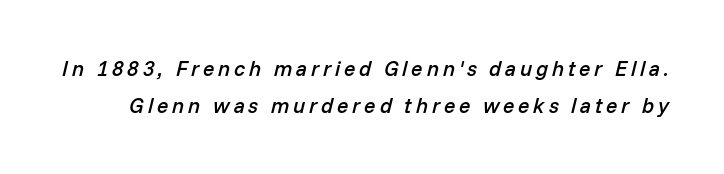
Q: Is the text bold? A: Semi-bold.
Q: Is the text italic (slanted)? A: Yes, it leans right by about 14 degrees.
Q: Is the text underlined? A: No.
